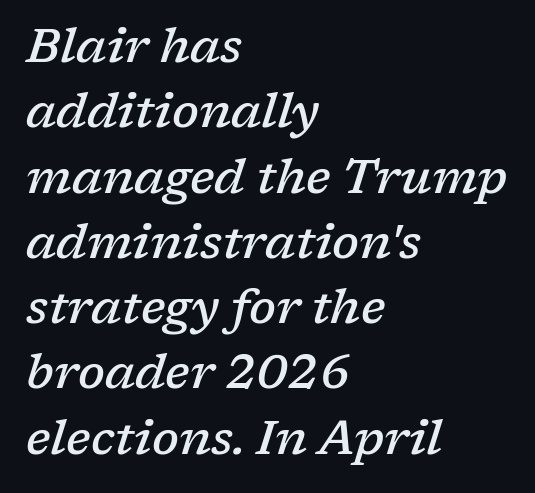
The image shows 48 px semibold serif type, italic (leaning right); set left-aligned, normal line spacing (1.36x), normal letter spacing, not underlined; low stroke contrast and a medium x-height.
